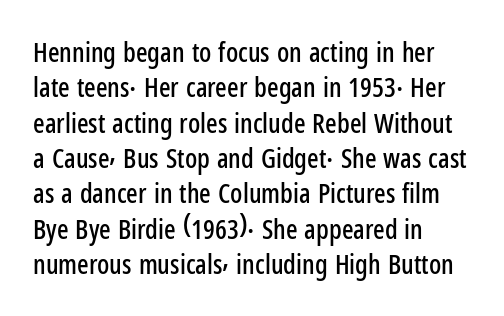
{"italic": "no", "underline": "no", "align": "left", "line_spacing": "normal", "line_spacing_ratio": 1.31, "letter_spacing": "normal", "letter_spacing_em": 0.0, "glyph_px": 27}
